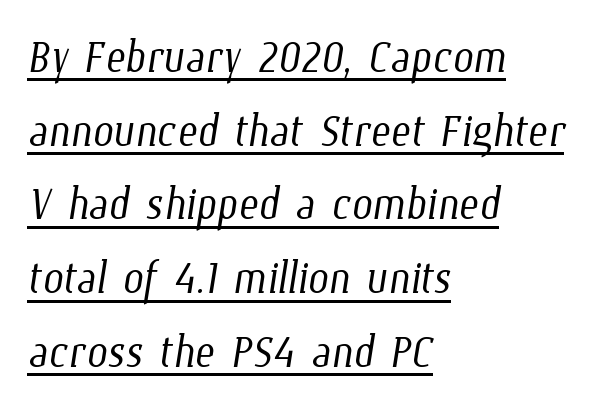
Q: Is the text bold? A: No.
Q: Is the text underlined? A: Yes.
Q: How is the paragraph aligned? A: Left-aligned.
Q: Is the spacing between letters normal or unusually wide? A: Normal.
Q: Is the spacing between lines tight, normal or loose? A: Normal.
Q: Width (condensed, normal, or wide)? A: Condensed.
Q: Stroke contrast? A: Low.
Q: x-height? A: Medium.
Q: Monospaced? A: No.
